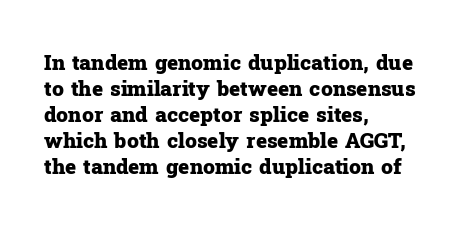
Q: Is the text bold? A: Yes.
Q: Is the text italic (slanted)? A: No, it is upright.
Q: Is the text underlined? A: No.
Q: How is the paragraph aligned? A: Left-aligned.
Q: Is the spacing between letters normal or unusually wide? A: Normal.
